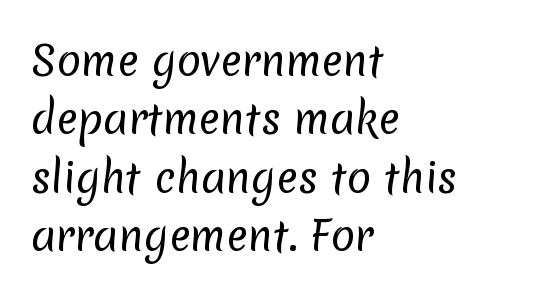
{"serif": "no", "bold": "no", "weight": "regular", "width": "normal", "stroke_contrast": "low", "x_height": "medium", "monospaced": "no", "underline": "no", "align": "left", "line_spacing": "normal", "line_spacing_ratio": 1.46, "letter_spacing": "normal", "letter_spacing_em": 0.0, "glyph_px": 40}
